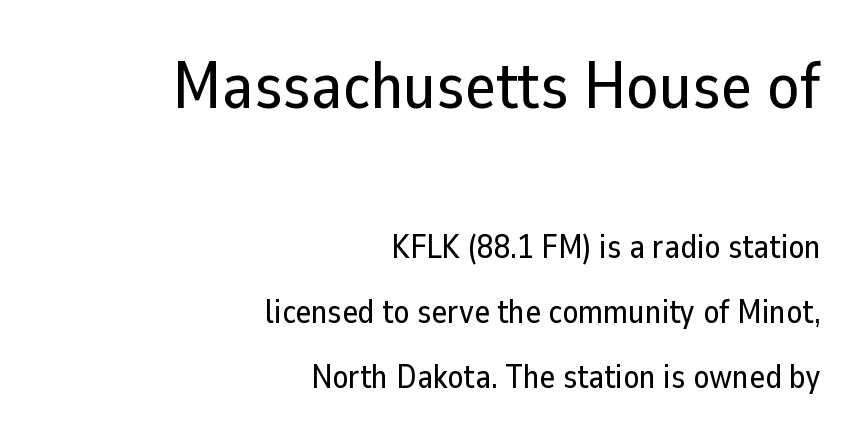
Q: Is the text italic (slanted)? A: No, it is upright.
Q: Is the typeface a serif or a sans-serif typeface? A: Sans-serif.
Q: Is the text underlined? A: No.
Q: How is the paragraph aligned? A: Right-aligned.
Q: Is the spacing between letters normal or unusually wide? A: Normal.
Q: Is the spacing between lines tight, normal or loose? A: Loose.
Q: Which block of text is set in a larger size, the first (top) or the second (bottom)? A: The first (top) one.
Q: Width (condensed, normal, or wide)? A: Normal.
Q: Stroke contrast? A: Low.
Q: x-height? A: Medium.
Q: Monospaced? A: No.
